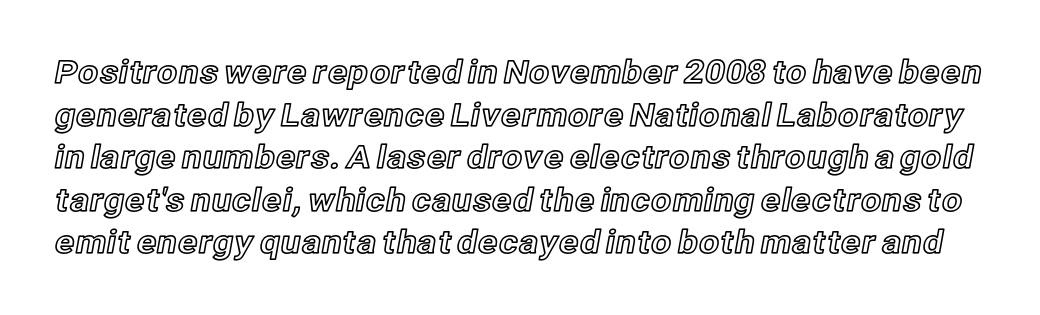
Q: Is the text italic (slanted)? A: Yes.
Q: Is the text underlined? A: No.
Q: Is the spacing between letters normal or unusually wide? A: Normal.
Q: Is the spacing between lines tight, normal or loose? A: Normal.
Q: Width (condensed, normal, or wide)? A: Normal.
Q: x-height? A: Medium.
Q: Monospaced? A: No.
